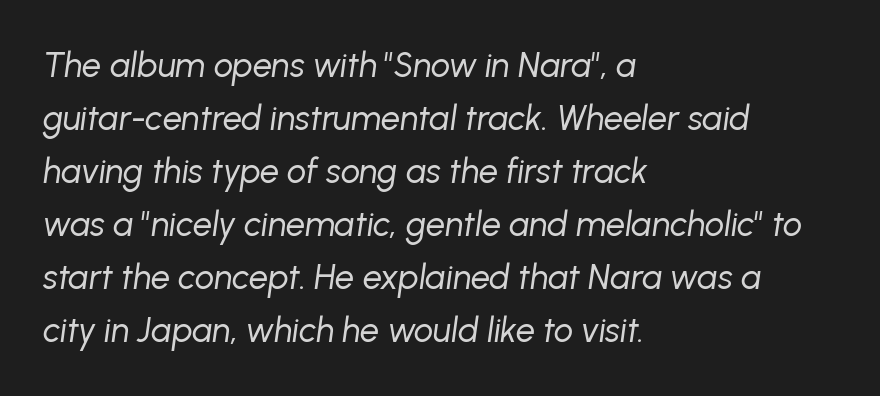
Summary of weight: not heavy and not bold. Slanted lettering throughout. This rendering features lettering with no underline. Each letter keeps its own natural width here, so spacing adapts to shape. This rendering uses left alignment, leaving the right contour irregular. Inter-character spacing is left at the font's built-in metrics.
